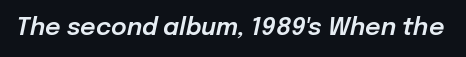
The image shows 24 px text type, italic (leaning right); set normal letter spacing, not underlined.
